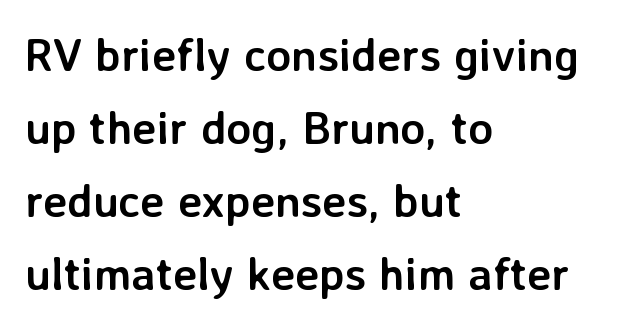
The image shows 46 px semibold sans-serif type, upright; set left-aligned, normal line spacing (1.59x), normal letter spacing, not underlined; low stroke contrast and a medium x-height.
